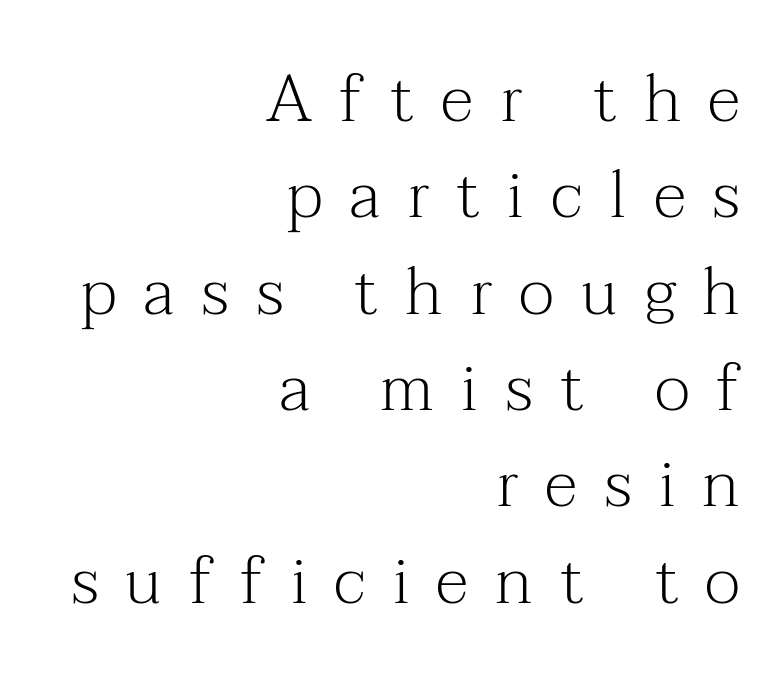
The image shows 66 px light serif type, upright; set right-aligned, normal line spacing (1.46x), unusually wide letter spacing (+0.41 em), not underlined; medium stroke contrast and a medium x-height.
